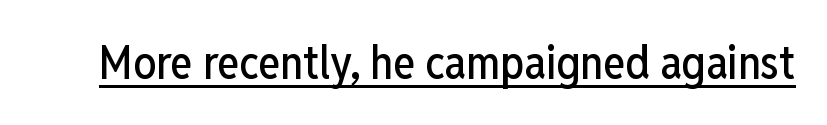
{"serif": "no", "italic": "no", "width": "condensed", "stroke_contrast": "low", "x_height": "medium", "monospaced": "no", "underline": "yes", "letter_spacing": "normal", "letter_spacing_em": 0.0, "glyph_px": 46}
